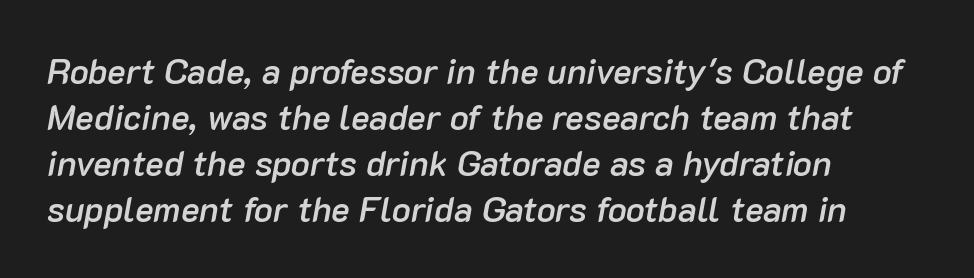
Proportional: the letters do not fall into vertical columns. The space between consecutive lines is moderate. The letters are semibold — heavier than regular but short of a full bold. A typesetter would mark this as italic.
